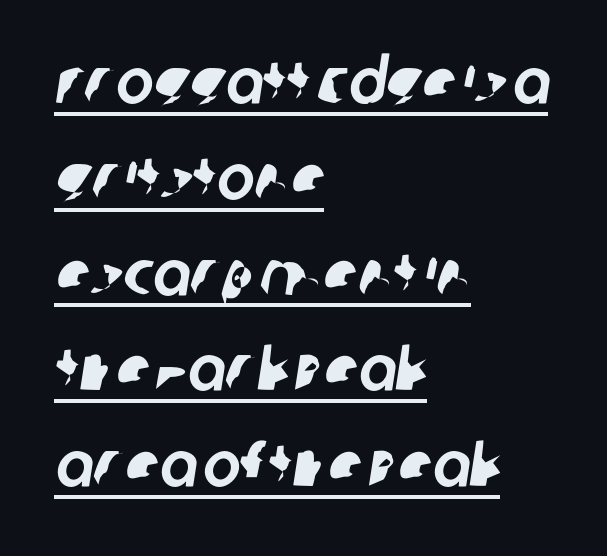
Quick note: interline space is typical. Teacher's note: observe the even left margin — that is flush-left alignment. Students, note that the glyphs here touch the page at normal intervals. Is this a fixed-width face? No — the glyphs have proportional, varying widths.
